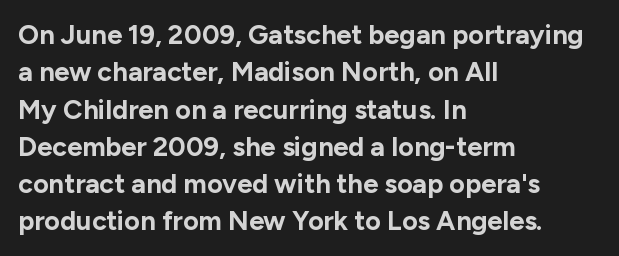
{"italic": "no", "bold": "yes", "underline": "no", "align": "left", "line_spacing": "normal", "line_spacing_ratio": 1.38, "letter_spacing": "normal", "letter_spacing_em": 0.0, "glyph_px": 27}
